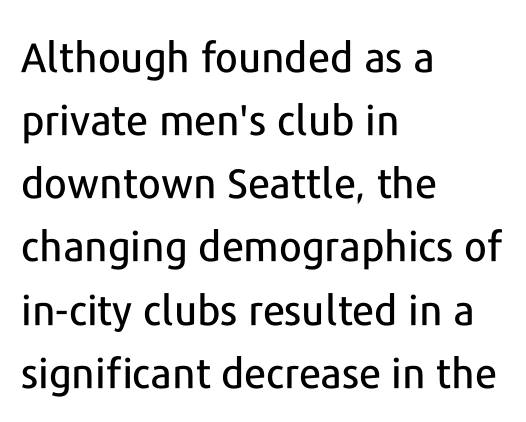
The image shows 41 px sans-serif type, upright; set left-aligned, normal line spacing (1.54x), normal letter spacing, not underlined; low stroke contrast and a medium x-height.
